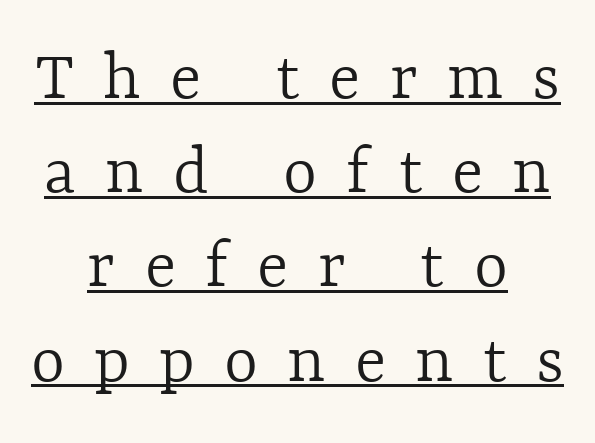
{"italic": "no", "bold": "no", "weight": "light", "width": "normal", "x_height": "medium", "monospaced": "no", "underline": "yes", "align": "center", "line_spacing": "normal", "line_spacing_ratio": 1.29, "letter_spacing": "wide", "letter_spacing_em": 0.4, "glyph_px": 73}
